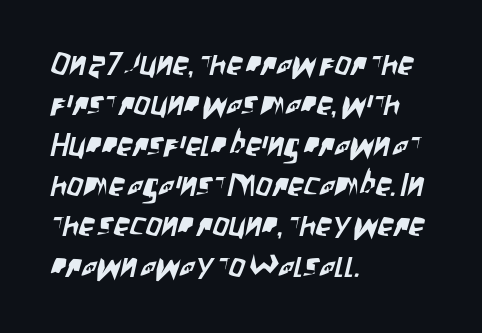
Q: Is the typeface a serif or a sans-serif typeface? A: Sans-serif.
Q: Is the text underlined? A: No.
Q: How is the paragraph aligned? A: Left-aligned.
Q: Is the spacing between letters normal or unusually wide? A: Normal.
Q: Is the spacing between lines tight, normal or loose? A: Normal.
Q: Width (condensed, normal, or wide)? A: Condensed.
Q: Stroke contrast? A: Low.
Q: x-height? A: Large.
Q: Monospaced? A: No.
